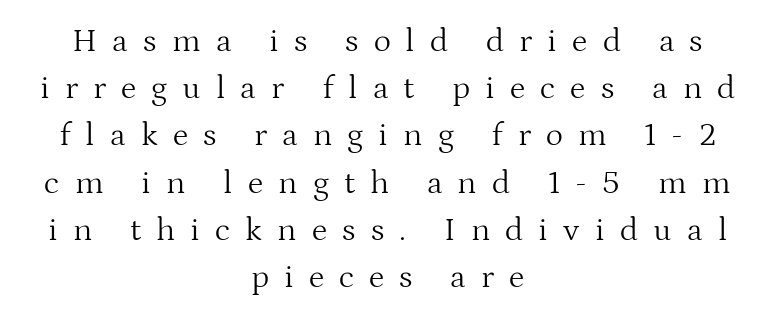
{"serif": "yes", "italic": "no", "bold": "no", "weight": "light", "width": "normal", "stroke_contrast": "medium", "x_height": "medium", "monospaced": "no", "underline": "no", "align": "center", "line_spacing": "normal", "line_spacing_ratio": 1.43, "letter_spacing": "wide", "letter_spacing_em": 0.46, "glyph_px": 33}
